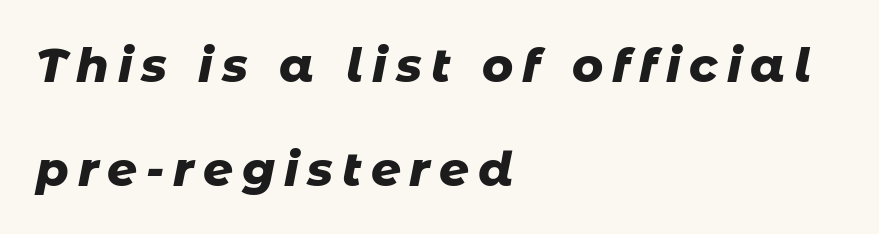
These lines are set flush left with a ragged right edge. Designer's note — italics engaged. Each letter keeps its own natural width here, so spacing adapts to shape. Its strokes are broad and dark, the hallmark of bold type.
